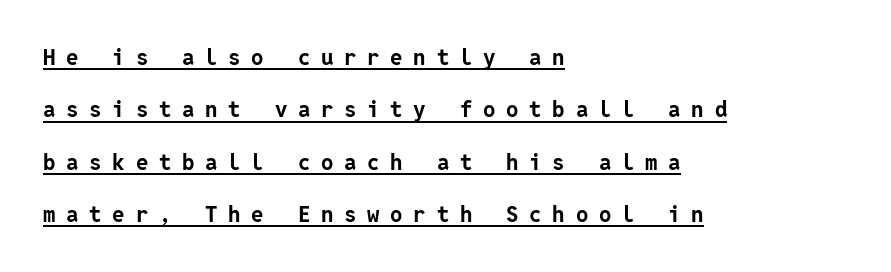
{"italic": "no", "bold": "yes", "underline": "yes", "align": "left", "line_spacing": "loose", "line_spacing_ratio": 2.38, "letter_spacing": "wide", "letter_spacing_em": 0.49, "glyph_px": 22}
